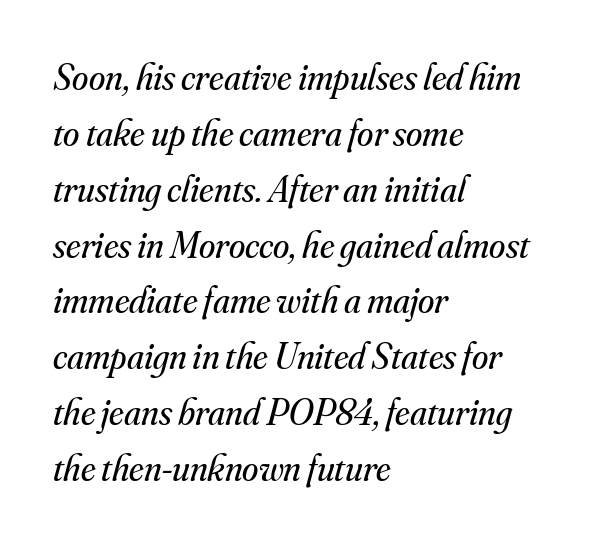
Each letter keeps its own natural width here, so spacing adapts to shape. Baseline-to-baseline distance is the conventional proportion of letter height. Is the stroke heavy? The answer is a plain regular-or-lighter. Decoration check: the copy has no underline. A typesetter would call this zero additional tracking.
